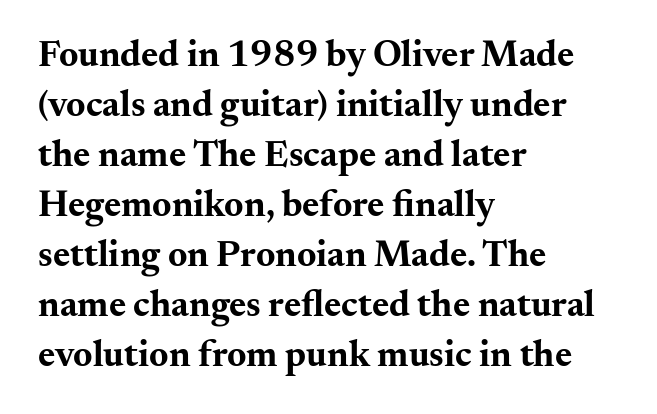
{"serif": "yes", "italic": "no", "bold": "yes", "weight": "bold", "width": "wide", "stroke_contrast": "medium", "x_height": "small", "monospaced": "no", "underline": "no", "align": "left", "line_spacing": "normal", "line_spacing_ratio": 1.35, "letter_spacing": "normal", "letter_spacing_em": 0.0, "glyph_px": 37}
